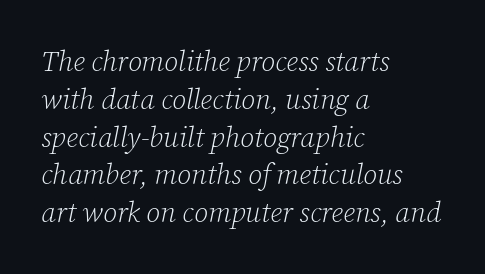
Stems and bowls with no extra thickness — not bold. Old-style or modern, the face here clearly has serifs. Typeset ragged right — the left edge is the straight one. Words appear dense and cohesive because spacing is normal. These lines are rendered in a variable-pitch font. When letters slant like this, we call the style italic.
